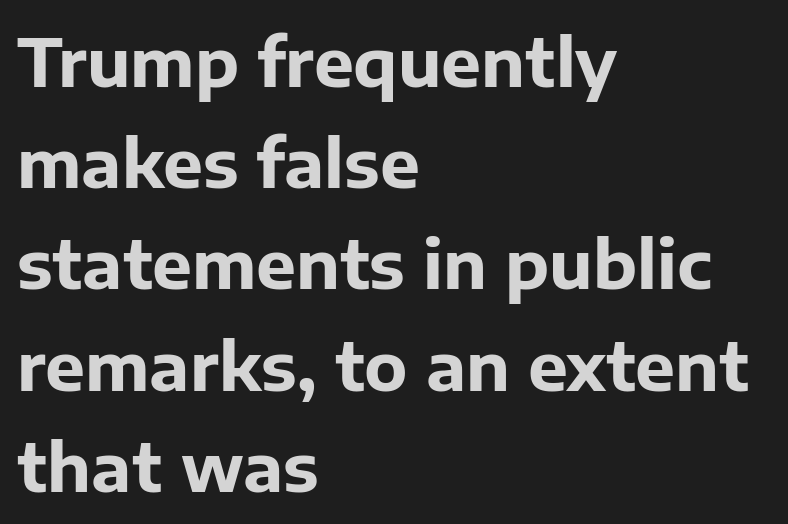
Q: Is the text bold? A: Yes.
Q: Is the text italic (slanted)? A: No, it is upright.
Q: Is the typeface a serif or a sans-serif typeface? A: Sans-serif.
Q: Is the text underlined? A: No.
Q: How is the paragraph aligned? A: Left-aligned.
Q: Is the spacing between letters normal or unusually wide? A: Normal.
Q: Is the spacing between lines tight, normal or loose? A: Normal.
Q: Width (condensed, normal, or wide)? A: Normal.
Q: Stroke contrast? A: Low.
Q: x-height? A: Medium.
Q: Monospaced? A: No.
